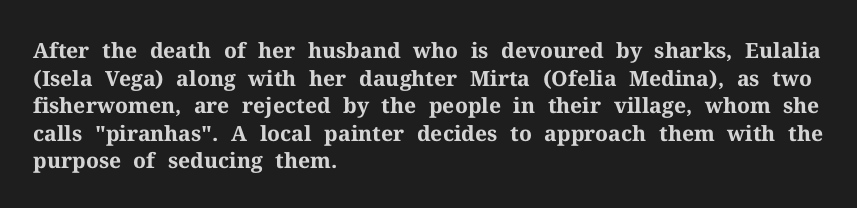
{"italic": "no", "bold": "yes", "underline": "no", "align": "left", "line_spacing": "normal", "line_spacing_ratio": 1.31, "letter_spacing": "normal", "letter_spacing_em": 0.0, "glyph_px": 21}
